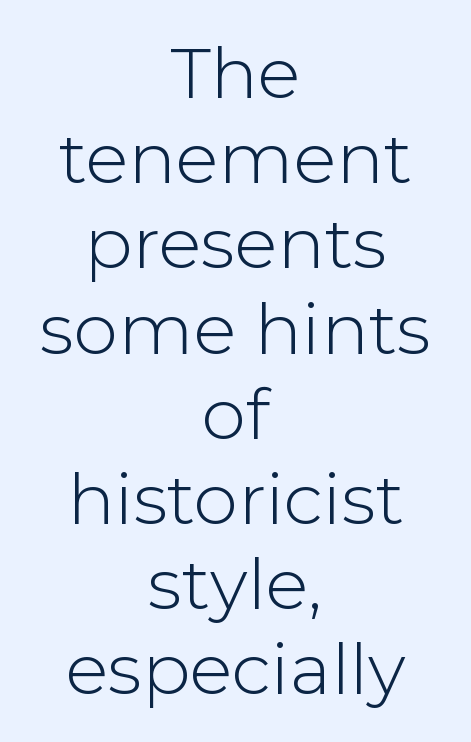
{"serif": "no", "italic": "no", "bold": "no", "weight": "light", "width": "normal", "stroke_contrast": "low", "x_height": "medium", "monospaced": "no", "underline": "no", "align": "center", "line_spacing_ratio": 1.2, "letter_spacing": "normal", "letter_spacing_em": 0.0, "glyph_px": 71}
